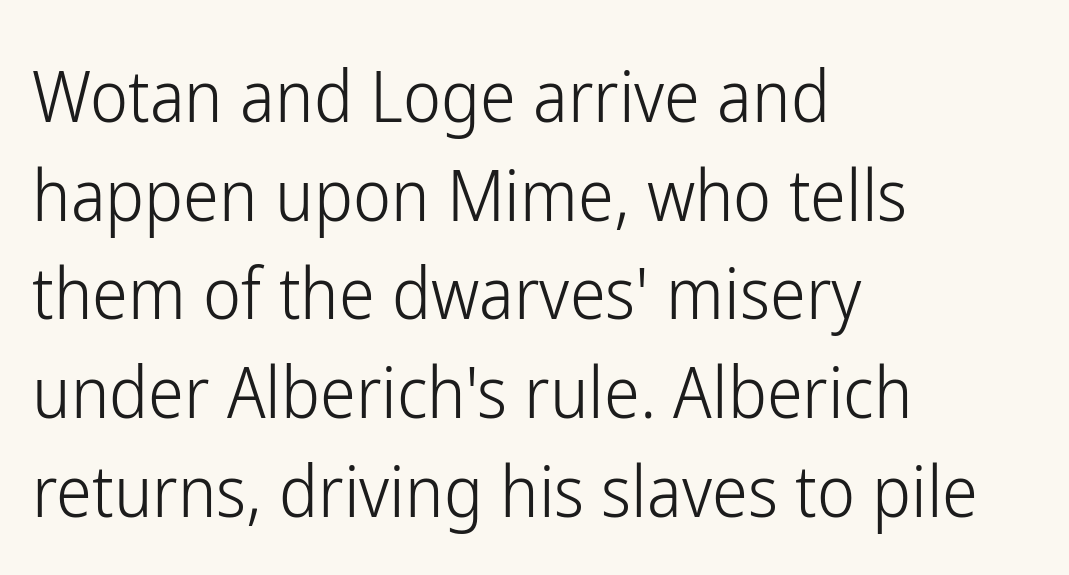
{"serif": "no", "italic": "no", "bold": "no", "weight": "light", "width": "condensed", "stroke_contrast": "low", "x_height": "medium", "monospaced": "no", "underline": "no", "align": "left", "line_spacing": "normal", "line_spacing_ratio": 1.37, "letter_spacing": "normal", "letter_spacing_em": 0.0, "glyph_px": 72}
